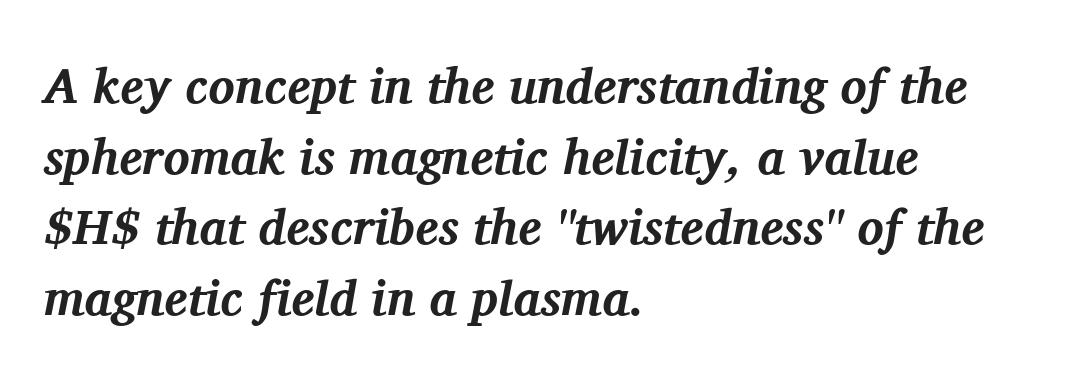
Q: Is the text bold? A: Yes.
Q: Is the text italic (slanted)? A: Yes, it leans right by about 11 degrees.
Q: Is the typeface a serif or a sans-serif typeface? A: Serif.
Q: Is the text underlined? A: No.
Q: How is the paragraph aligned? A: Left-aligned.
Q: Is the spacing between letters normal or unusually wide? A: Normal.
Q: Is the spacing between lines tight, normal or loose? A: Normal.
Q: Width (condensed, normal, or wide)? A: Normal.
Q: Stroke contrast? A: Medium.
Q: x-height? A: Medium.
Q: Monospaced? A: No.
